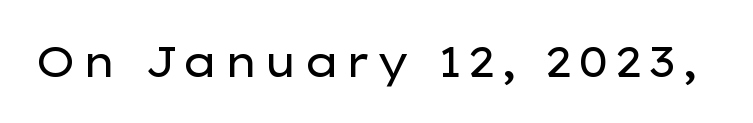
{"serif": "no", "italic": "no", "bold": "no", "weight": "regular", "width": "wide", "stroke_contrast": "low", "x_height": "medium", "monospaced": "no", "underline": "no", "glyph_px": 42}
